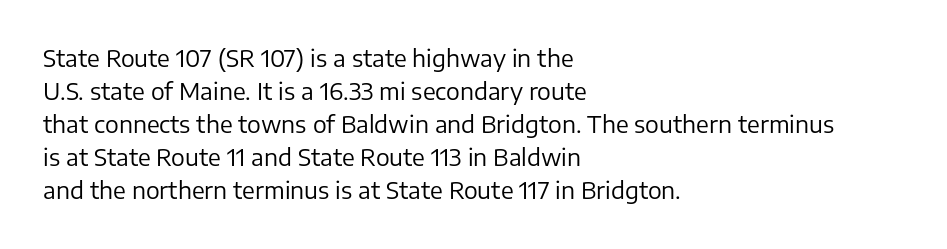
Does extra space separate the letters? No, they use regular spacing. The rendering anchors every line to the left-hand side. The axis of the letterforms is exactly vertical. These lines sit exactly where default settings would place them. Ink coverage per letter is moderate at most. Bare-footed words on every line.
